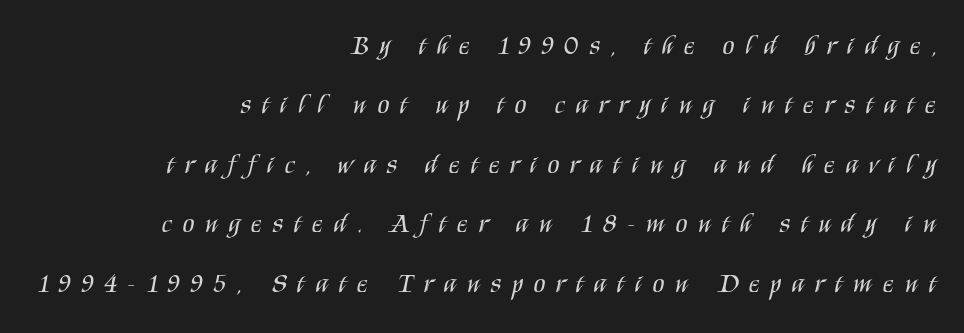
The image shows 27 px text type; set right-aligned, loose line spacing (2.2x), unusually wide letter spacing (+0.41 em), not underlined.
